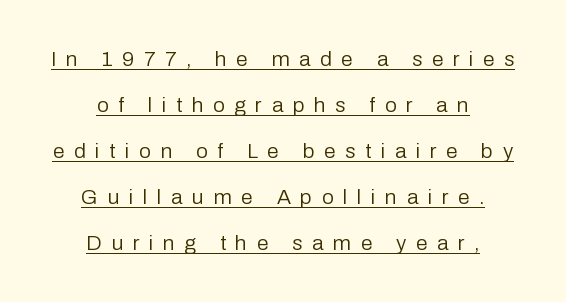
The passage shown is not bold in any degree. Vertical spacing — loose. This is underlined copy, the kind a proofreader might mark for attention. Inter-character spacing is expanded well beyond the font's built-in metrics. Each line is balanced around a shared central axis. Tall strokes in this sample are plumb rather than angled.
